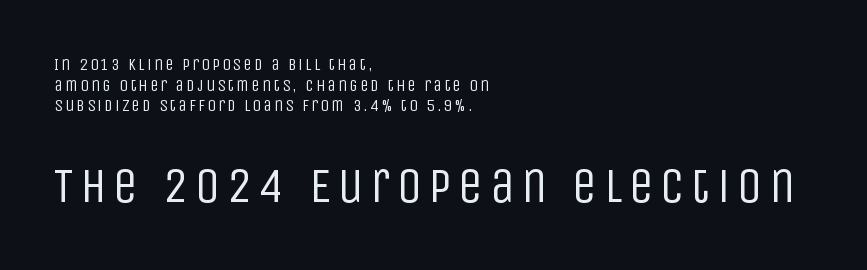
{"serif": "no", "italic": "no", "bold": "no", "weight": "regular", "width": "condensed", "stroke_contrast": "low", "x_height": "large", "monospaced": "no", "underline": "no", "align": "left", "line_spacing_ratio": 1.21, "larger_block": "second", "size_ratio": 2.94, "glyph_px": 50}
